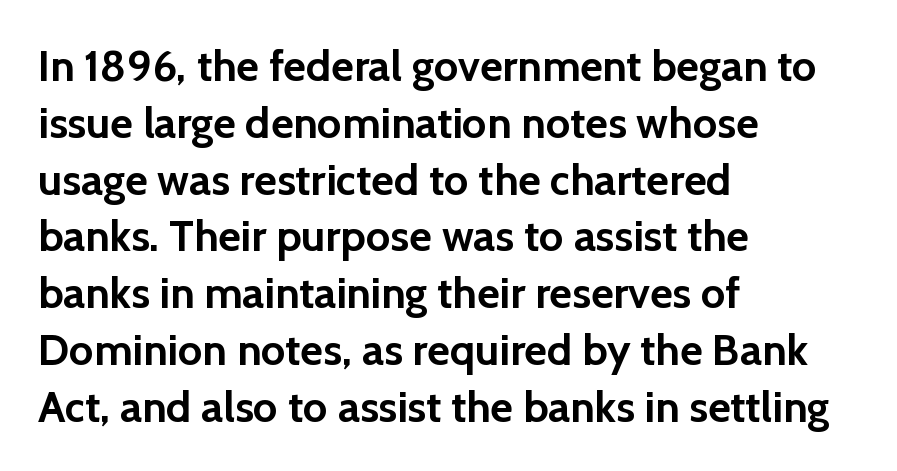
Q: Is the text bold? A: Yes.
Q: Is the text italic (slanted)? A: No, it is upright.
Q: Is the typeface a serif or a sans-serif typeface? A: Sans-serif.
Q: Is the text underlined? A: No.
Q: How is the paragraph aligned? A: Left-aligned.
Q: Is the spacing between letters normal or unusually wide? A: Normal.
Q: Is the spacing between lines tight, normal or loose? A: Normal.
Q: Width (condensed, normal, or wide)? A: Normal.
Q: x-height? A: Medium.
Q: Monospaced? A: No.
